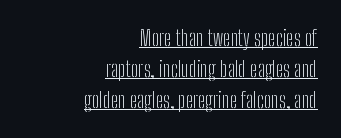
The passage shown is not bold in any degree. Every row of glyphs terminates at an identical x-position on the right. Observe the ordinary spacing: letters are neighbours, not strangers. Underlining? Definitely there.
